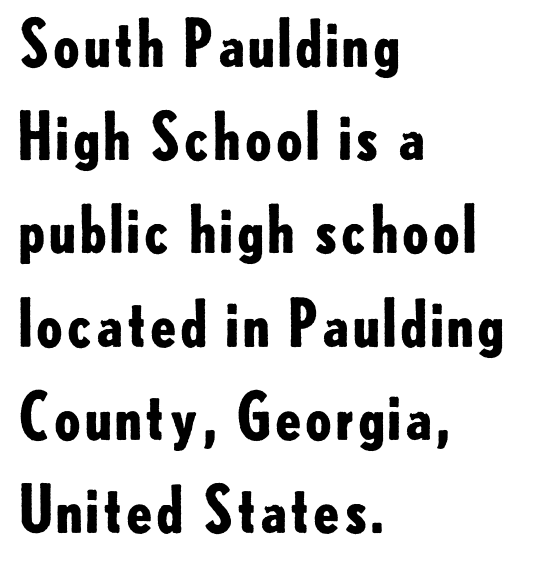
The image shows 63 px bold sans-serif type, upright; set left-aligned, normal line spacing (1.48x), normal letter spacing, not underlined; low stroke contrast and a small x-height.
